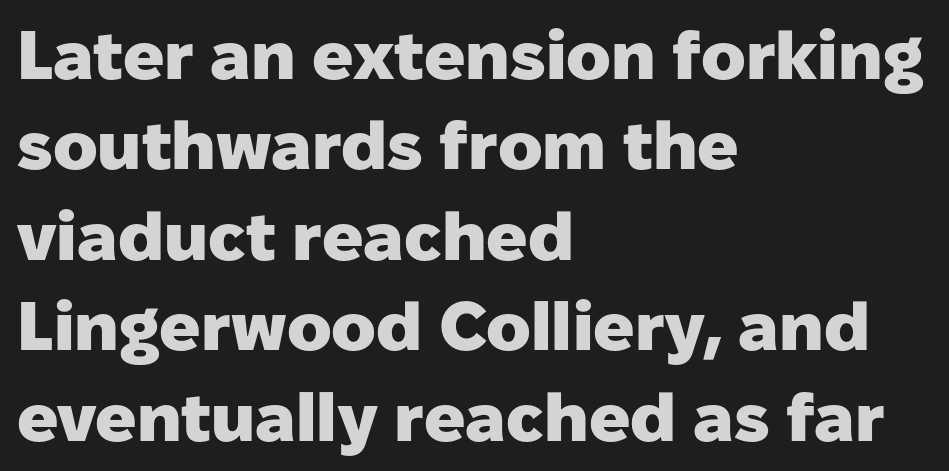
Quick note: interline space is typical. Each word holds together tightly as a unit, with standard inter-letter gaps. Typesetter's note: full bold, strokes at maximum text heaviness. Line beginnings align vertically; line endings do not. Bare-footed words on every line.
